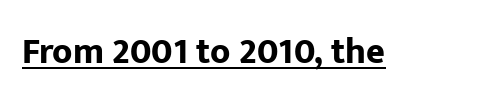
Q: Is the text bold? A: Yes.
Q: Is the text italic (slanted)? A: No, it is upright.
Q: Is the typeface a serif or a sans-serif typeface? A: Sans-serif.
Q: Is the text underlined? A: Yes.
Q: Is the spacing between letters normal or unusually wide? A: Normal.
Q: Width (condensed, normal, or wide)? A: Normal.
Q: Stroke contrast? A: Low.
Q: x-height? A: Medium.
Q: Monospaced? A: No.
